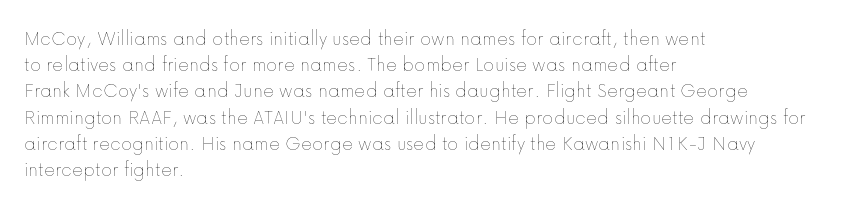
{"italic": "no", "bold": "no", "underline": "no", "align": "left", "line_spacing": "normal", "line_spacing_ratio": 1.25, "letter_spacing": "normal", "letter_spacing_em": 0.0, "glyph_px": 21}
